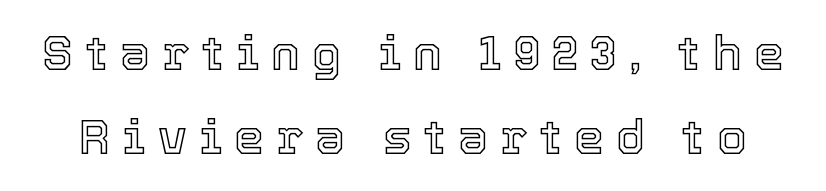
{"italic": "no", "width": "normal", "x_height": "medium", "monospaced": "no", "underline": "no", "line_spacing_ratio": 1.76, "letter_spacing": "wide", "letter_spacing_em": 0.25, "glyph_px": 48}
